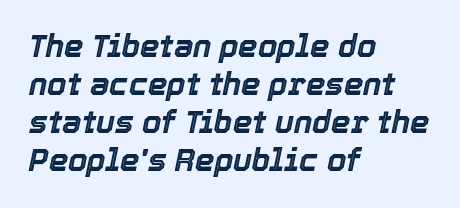
Q: Is the text italic (slanted)? A: Yes, it leans right by about 12 degrees.
Q: Is the text underlined? A: No.
Q: How is the paragraph aligned? A: Left-aligned.
Q: Is the spacing between letters normal or unusually wide? A: Normal.
Q: Width (condensed, normal, or wide)? A: Normal.
Q: x-height? A: Medium.
Q: Monospaced? A: No.
